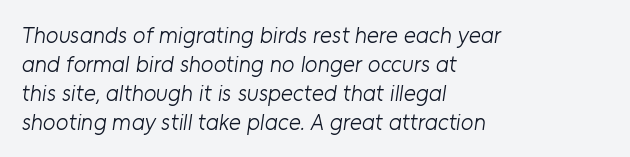
Q: Is the text bold? A: No.
Q: Is the text underlined? A: No.
Q: How is the paragraph aligned? A: Left-aligned.
Q: Is the spacing between letters normal or unusually wide? A: Normal.
Q: Is the spacing between lines tight, normal or loose? A: Normal.
